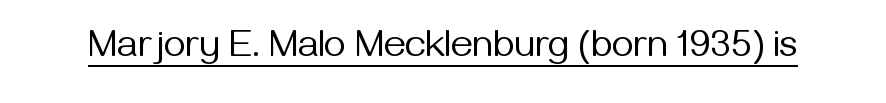
{"serif": "no", "italic": "no", "bold": "no", "weight": "regular", "width": "normal", "stroke_contrast": "medium", "x_height": "medium", "monospaced": "no", "underline": "yes", "letter_spacing": "normal", "letter_spacing_em": 0.0, "glyph_px": 38}
